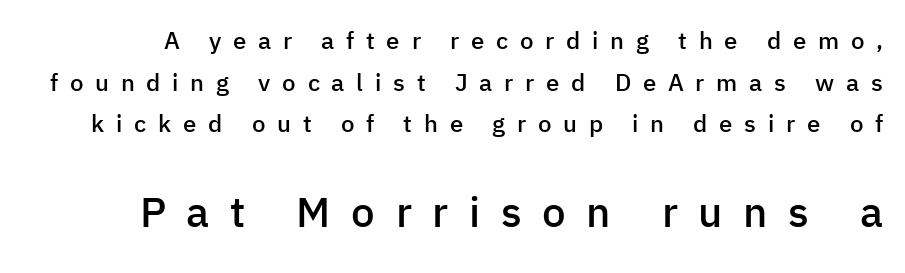
The passage shown is not underscored anywhere. Posture: vertical. Caption: upper text group reduced, lower text group enlarged. The face used here is a sans, in the tradition of grotesques and geometrics. The type is letterspaced generously, with wide tracking. What weight is shown? A semibold, between regular and bold.
